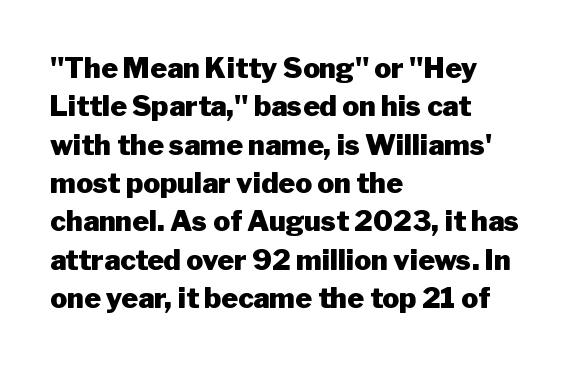
A typesetter would call this zero additional tracking. Bare-footed words on every line. The rag falls on the right side of this text block. Note: no serifs on the glyphs.
